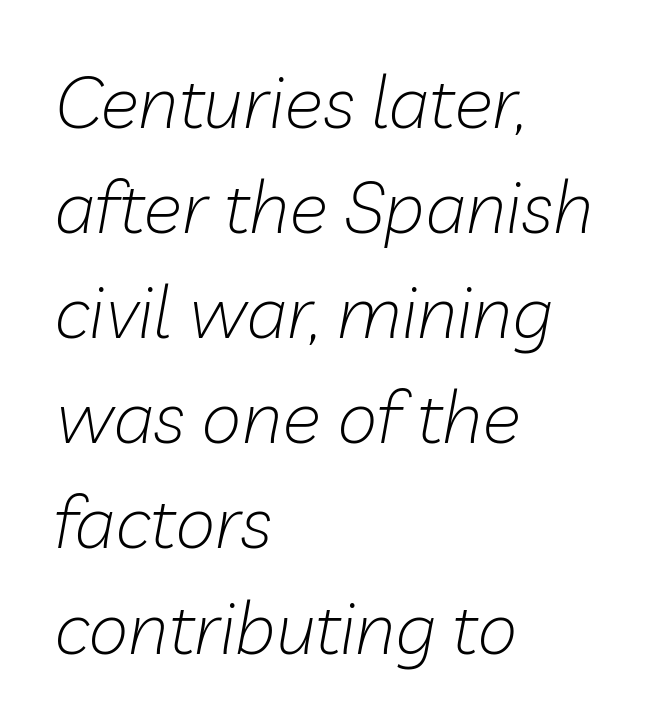
{"italic": "yes", "lean": "right", "slant_degrees": 10, "bold": "no", "weight": "light", "width": "normal", "stroke_contrast": "low", "x_height": "medium", "monospaced": "no", "underline": "no", "align": "left", "line_spacing": "normal", "line_spacing_ratio": 1.44, "letter_spacing": "normal", "letter_spacing_em": 0.0, "glyph_px": 73}
